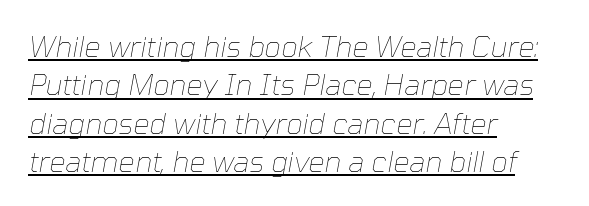
{"italic": "yes", "lean": "right", "slant_degrees": 10, "bold": "no", "weight": "thin", "width": "normal", "stroke_contrast": "low", "x_height": "medium", "monospaced": "no", "underline": "yes", "align": "left", "line_spacing": "normal", "line_spacing_ratio": 1.32, "letter_spacing": "normal", "letter_spacing_em": 0.0, "glyph_px": 29}
